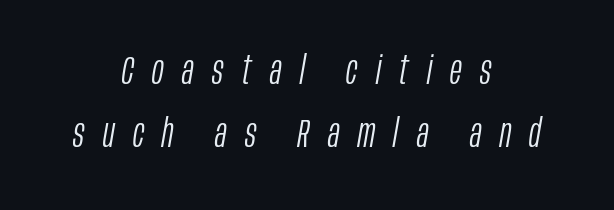
{"italic": "yes", "lean": "right", "slant_degrees": 10, "bold": "no", "weight": "light", "width": "condensed", "stroke_contrast": "low", "x_height": "large", "monospaced": "no", "underline": "no", "align": "center", "line_spacing": "normal", "line_spacing_ratio": 1.61, "letter_spacing": "wide", "letter_spacing_em": 0.47, "glyph_px": 39}
